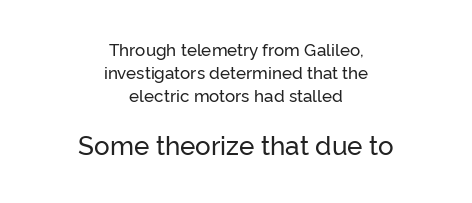
The image shows 26 px text type, upright; set centered, normal line spacing (1.36x), normal letter spacing, not underlined; the second (bottom) block is 1.53x larger.
